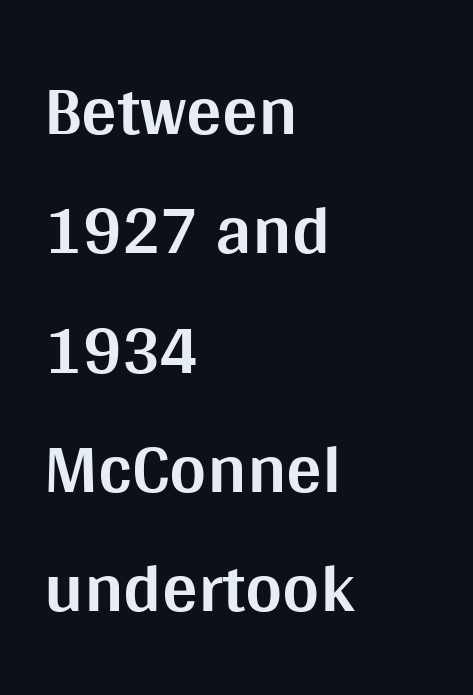
Q: Is the text bold? A: Yes.
Q: Is the text italic (slanted)? A: No, it is upright.
Q: Is the typeface a serif or a sans-serif typeface? A: Sans-serif.
Q: Is the text underlined? A: No.
Q: How is the paragraph aligned? A: Left-aligned.
Q: Is the spacing between letters normal or unusually wide? A: Normal.
Q: Is the spacing between lines tight, normal or loose? A: Normal.
Q: Width (condensed, normal, or wide)? A: Normal.
Q: Stroke contrast? A: Medium.
Q: x-height? A: Large.
Q: Monospaced? A: No.
